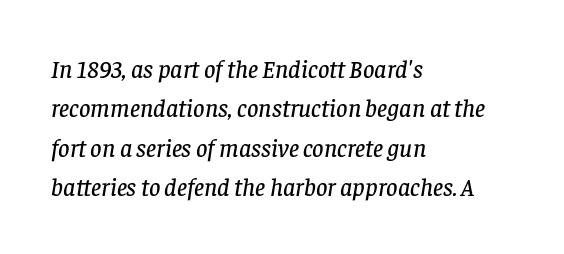
The rows are spaced the way most documents space them. Words appear dense and cohesive because spacing is normal. Notice how the stems are inclined rather than vertical — that's the hallmark of italics. Anything drawn beneath the words? Only blank space.
